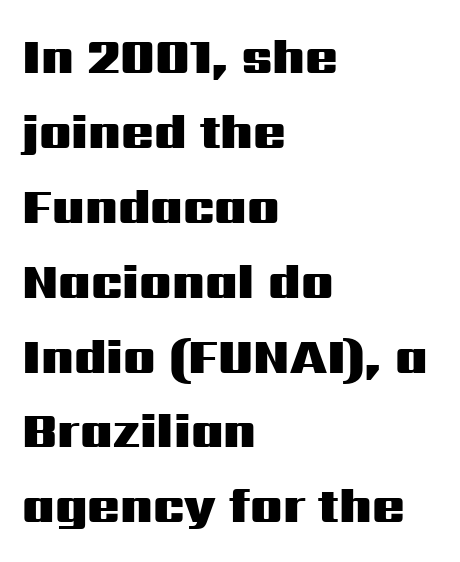
Do the characters align in a grid? No, the font is proportional. The text was rendered using a sans face with plain stroke endings. The area under the type is left untouched. Summary of weight: heavy, a full bold. Caption: standard tracking, unaltered.
